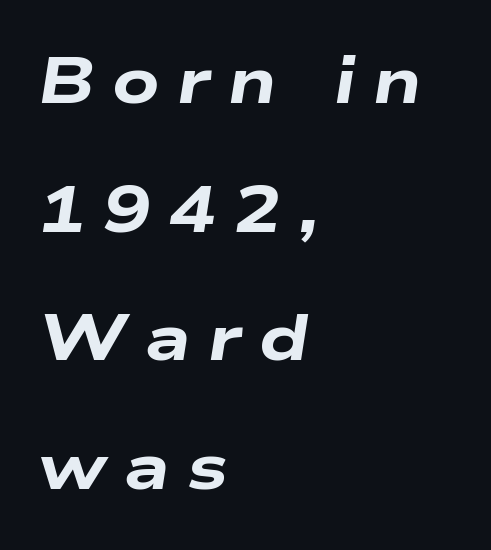
The image shows 64 px heavy, wide type, italic (leaning right); set left-aligned, loose line spacing (2.01x), unusually wide letter spacing (+0.27 em), not underlined; low stroke contrast and a medium x-height.
